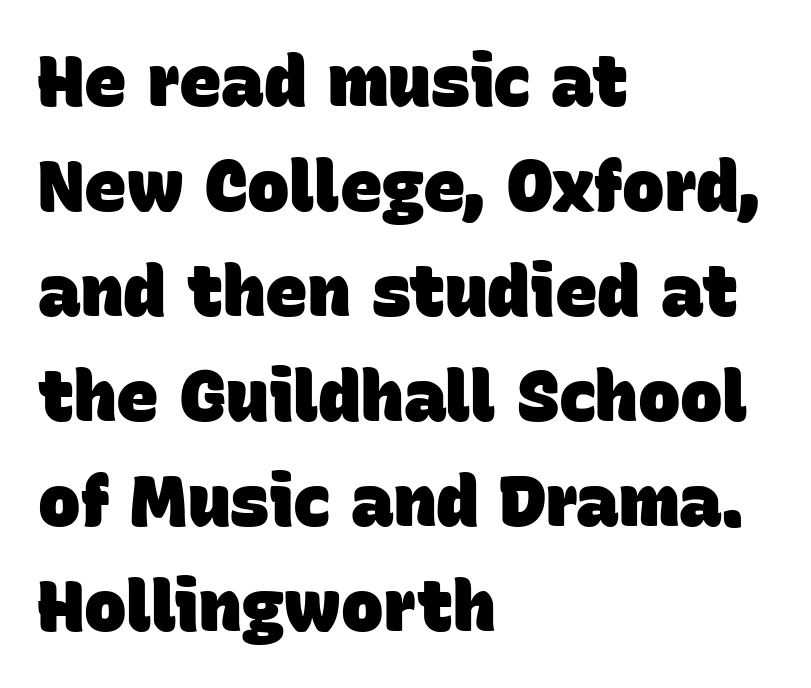
Stroke terminals: plain, sans-serif. Characters follow at the spacing the type designer built in. Weight: bold. Evenly set lines give the paragraph a standard silhouette. Beneath every word, the page is bare.
